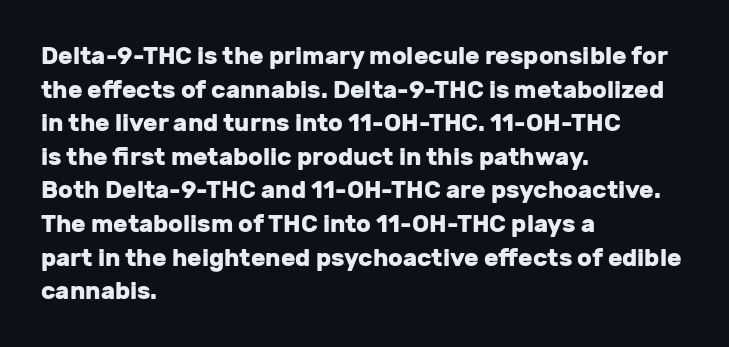
The image shows 24 px bold type, upright; set left-aligned, normal line spacing (1.4x), normal letter spacing, not underlined.
